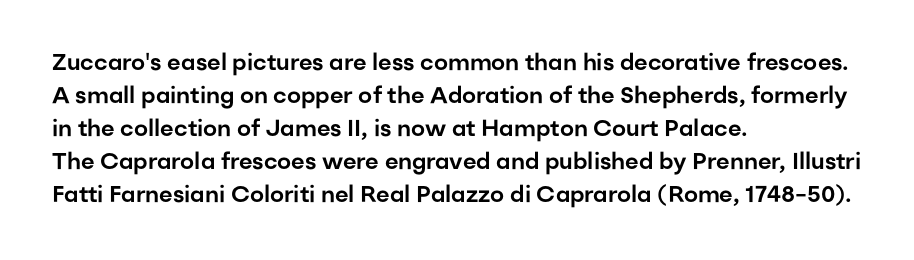
{"italic": "no", "underline": "no", "align": "left", "line_spacing": "normal", "line_spacing_ratio": 1.43, "letter_spacing": "normal", "letter_spacing_em": 0.0, "glyph_px": 23}
